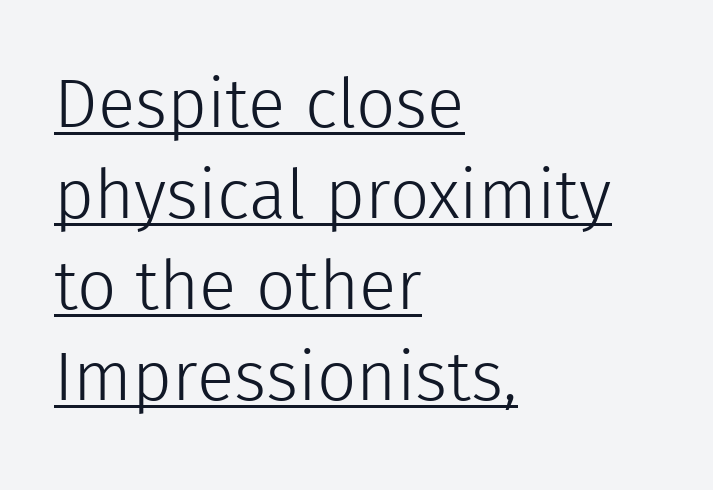
The image shows 69 px light sans-serif type, upright; set left-aligned, normal line spacing (1.32x), normal letter spacing, underlined; a medium x-height.
